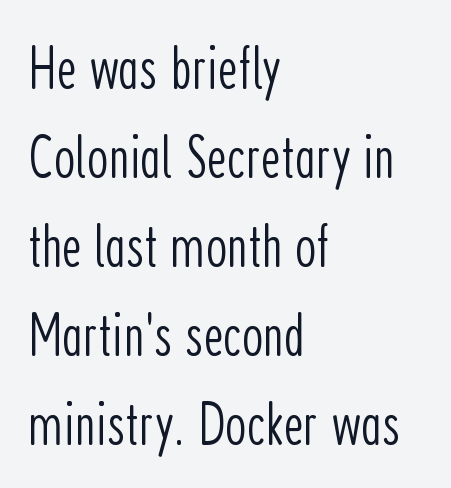
Underline: absent. A typesetter would call this zero additional tracking. This block has exactly the height ordinary leading produces. No extra ink here — the face is not bold.
